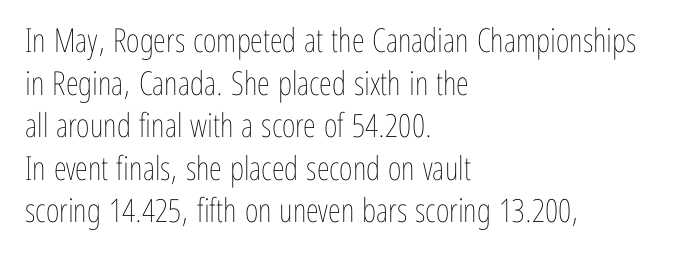
The image shows 33 px thin, condensed type, upright; set left-aligned, normal line spacing (1.29x), normal letter spacing, not underlined; low stroke contrast and a medium x-height.
